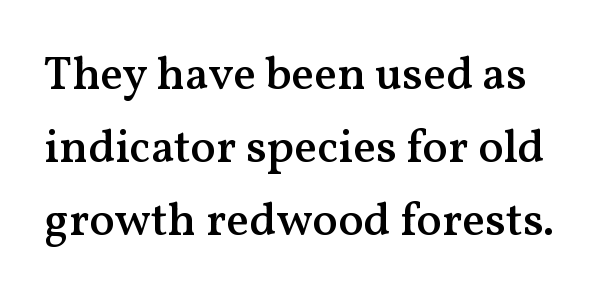
{"serif": "yes", "italic": "no", "bold": "semi", "weight": "semibold", "width": "normal", "stroke_contrast": "medium", "x_height": "medium", "monospaced": "no", "underline": "no", "line_spacing": "normal", "line_spacing_ratio": 1.55, "letter_spacing": "normal", "letter_spacing_em": 0.0, "glyph_px": 47}
